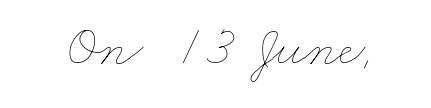
Nothing unusual about the tracking: characters are spaced as the font intends. No word sits above an underline. Is this a fixed-width face? No — the glyphs have proportional, varying widths. The weight would be labelled regular, book, light, or lighter still.
